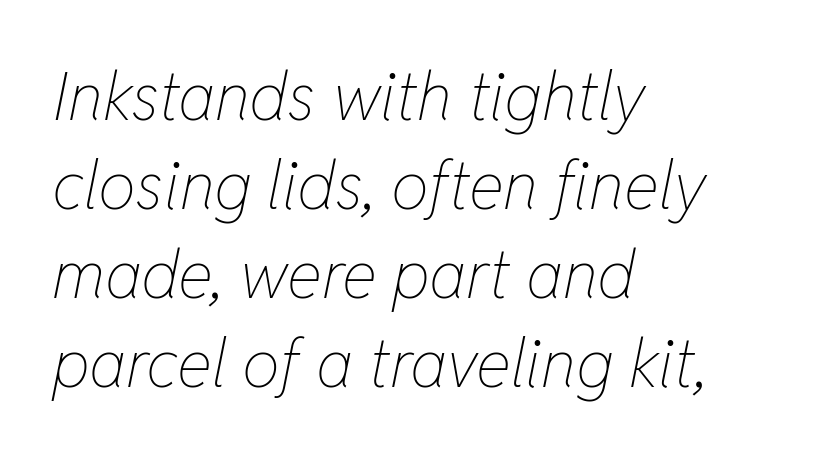
{"italic": "yes", "lean": "right", "slant_degrees": 11, "bold": "no", "weight": "thin", "width": "condensed", "stroke_contrast": "low", "x_height": "medium", "monospaced": "no", "underline": "no", "align": "left", "line_spacing": "normal", "line_spacing_ratio": 1.33, "letter_spacing": "normal", "letter_spacing_em": 0.0, "glyph_px": 67}
